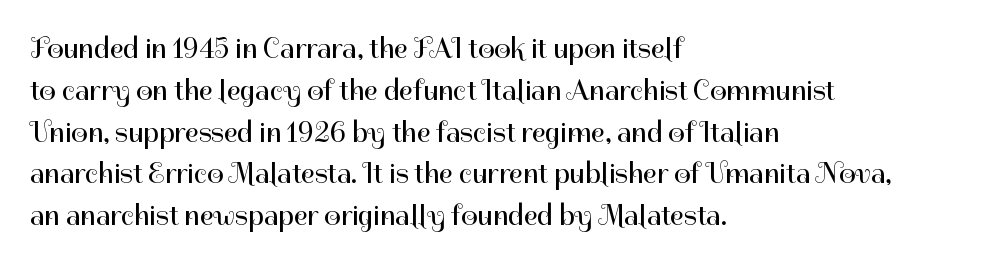
Is there any slant? The stems are plumb. Proportional: the letters do not fall into vertical columns. The foot of each line stays bare and open. The gaps between neighbouring characters are ordinary and unremarkable.
